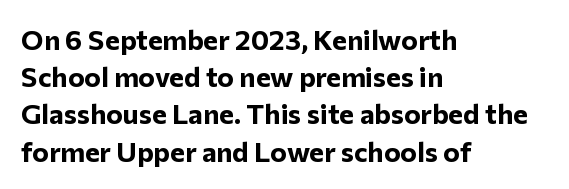
The image shows 28 px bold sans-serif type, upright; set left-aligned, normal line spacing (1.33x), normal letter spacing, not underlined; low stroke contrast and a medium x-height.
